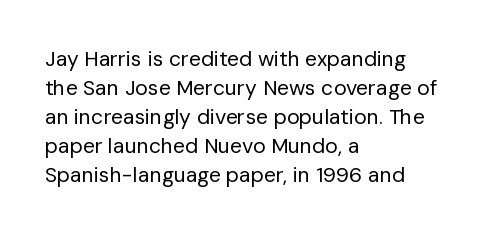
{"italic": "no", "bold": "no", "underline": "no", "align": "left", "line_spacing": "normal", "line_spacing_ratio": 1.38, "letter_spacing": "normal", "letter_spacing_em": 0.0, "glyph_px": 21}
